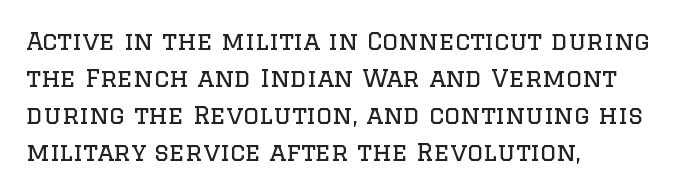
A typesetter would call this leading conventional body-copy spacing. Descender tails drop into unmarked territory. Visually the block forms a straight wall on the left and a jagged coastline on the right. Do the letters lean? They stand straight.
